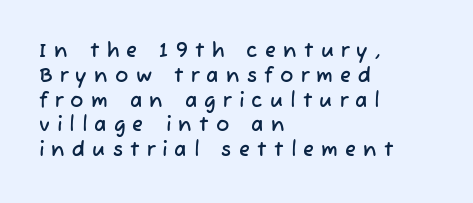
The image shows 20 px text type; set left-aligned, line spacing 1.24x, unusually wide letter spacing (+0.36 em), not underlined.
